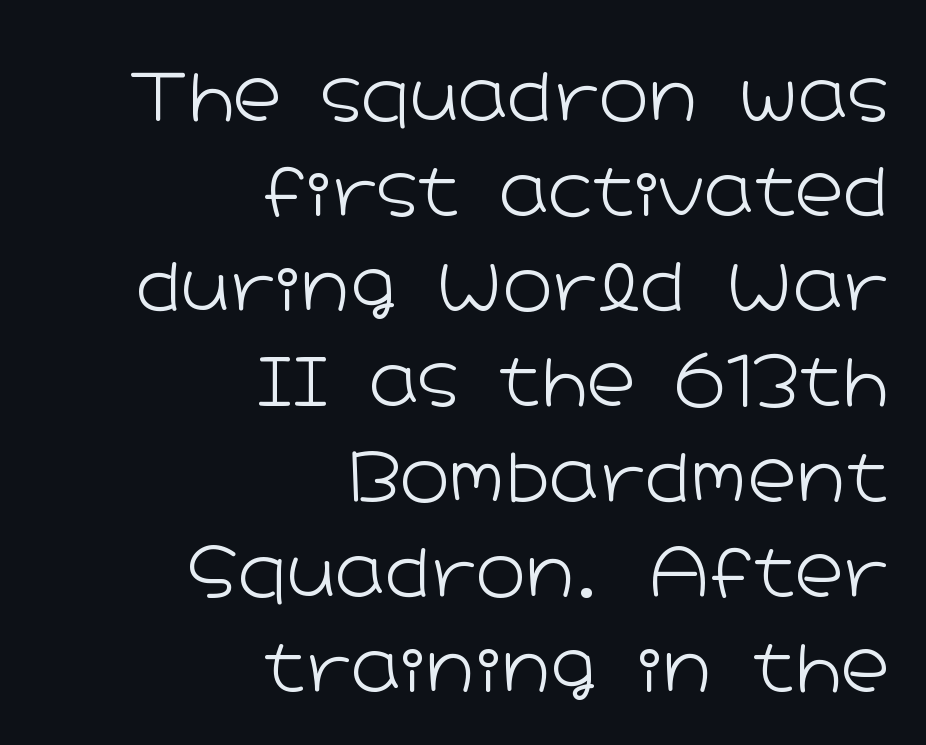
{"serif": "no", "italic": "no", "bold": "no", "weight": "light", "width": "wide", "stroke_contrast": "low", "x_height": "medium", "monospaced": "no", "underline": "no", "align": "right", "line_spacing": "normal", "line_spacing_ratio": 1.42, "letter_spacing": "normal", "letter_spacing_em": 0.0, "glyph_px": 67}
